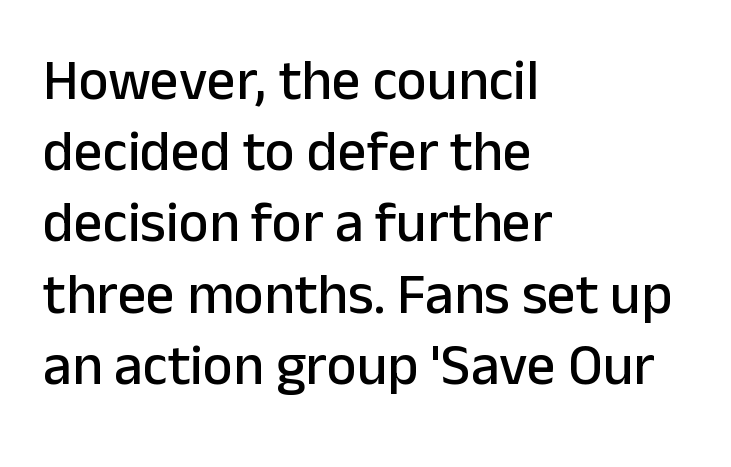
These lines are rendered in a variable-pitch font. What kind of face is this? One without serifs — a sans. Between one letter and the next there's only the usual sliver of space. The space between consecutive lines is moderate. The text block is weighted toward the left margin, trailing off unevenly rightward.
